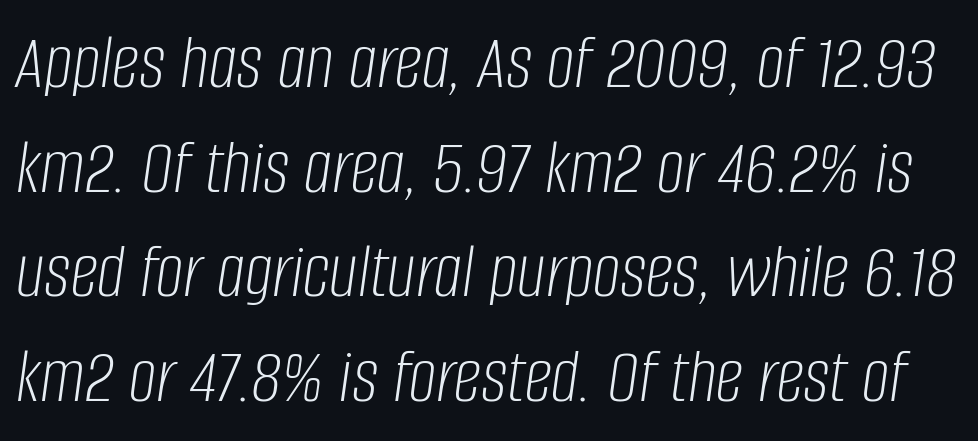
A typesetter would call this proportional, since set widths differ per character. These lines were composed using italics. What's the leading like? Ordinary, nothing unusual. Think standard paragraph weight, or any step lighter than that. Rule under the text: the space is simply empty.
